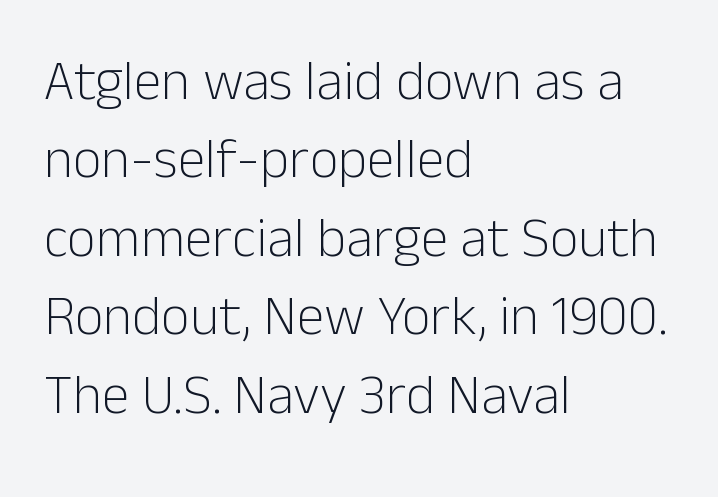
I'd call this a sans setting — the letters go barefoot. Nothing heavy about these letters — not bold at all. Spacing verdict: proportional, widths tailored to each character. Designer's note — italics off, roman on. The ragged edge is on the right, which tells us the setting is flush left. The gaps between neighbouring characters are ordinary and unremarkable.
